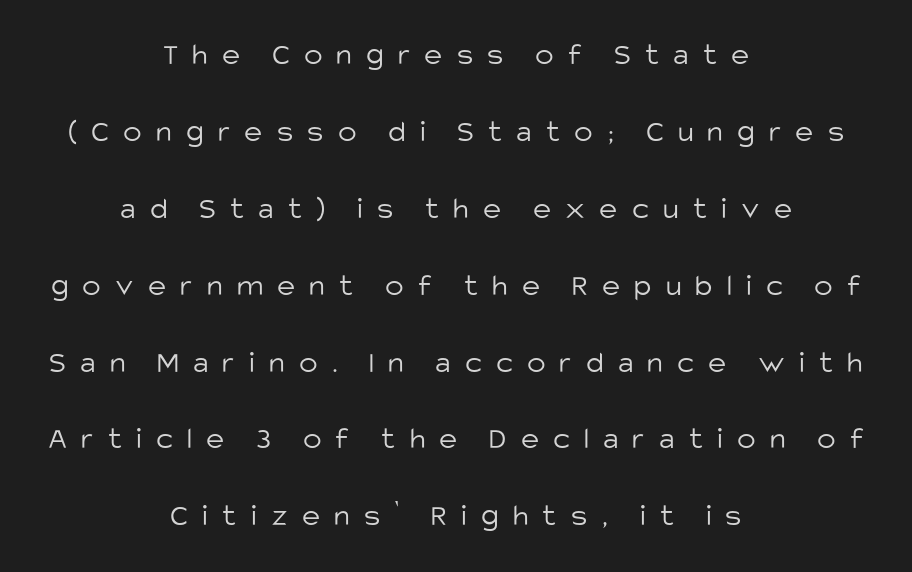
{"serif": "no", "italic": "no", "bold": "no", "weight": "light", "width": "normal", "stroke_contrast": "low", "x_height": "large", "monospaced": "no", "underline": "no", "align": "center", "line_spacing": "loose", "line_spacing_ratio": 2.48, "letter_spacing": "wide", "letter_spacing_em": 0.46, "glyph_px": 31}
